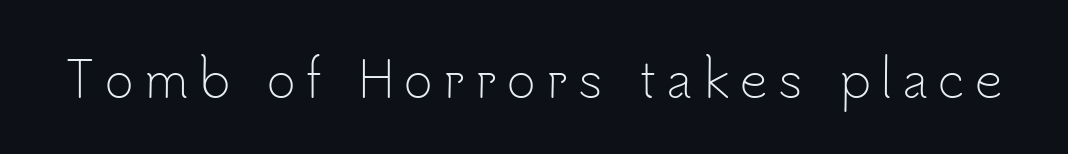
{"serif": "no", "italic": "no", "bold": "no", "weight": "light", "width": "normal", "stroke_contrast": "low", "x_height": "small", "monospaced": "no", "underline": "no", "letter_spacing": "wide", "letter_spacing_em": 0.21, "glyph_px": 49}
